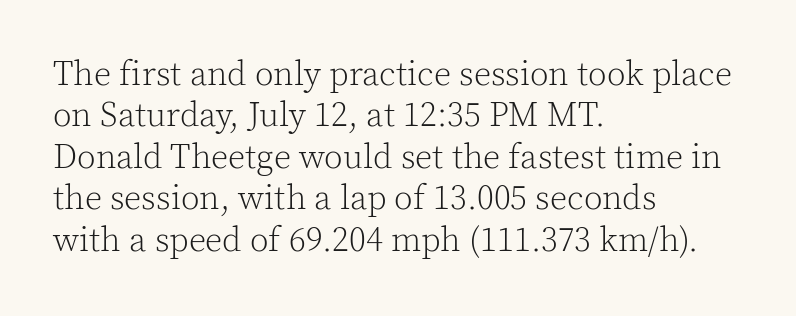
The foot of each line stays bare and open. What stands out about the letter spacing? Nothing — it is the standard amount. No chunkiness to these letters — they're not bold. These lines are rendered in a variable-pitch font. Quick note: not italic, upright.
